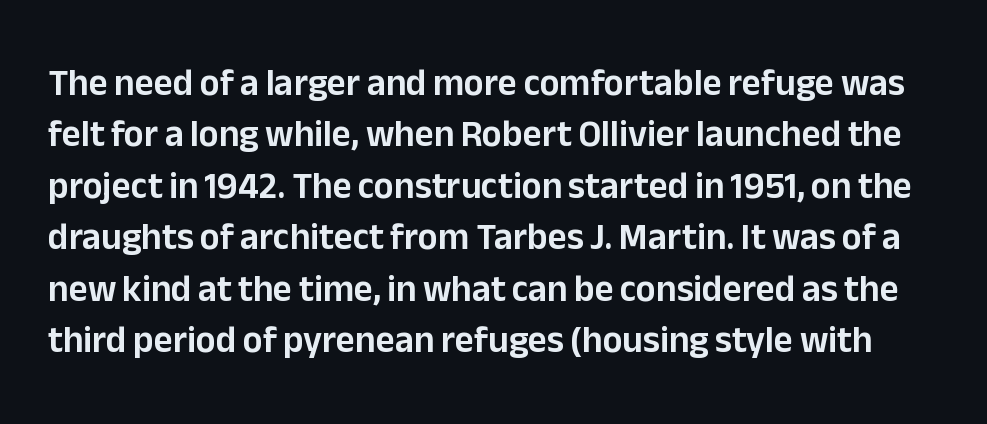
Q: Is the text italic (slanted)? A: No, it is upright.
Q: Is the typeface a serif or a sans-serif typeface? A: Sans-serif.
Q: Is the text underlined? A: No.
Q: Is the spacing between letters normal or unusually wide? A: Normal.
Q: Is the spacing between lines tight, normal or loose? A: Normal.
Q: Width (condensed, normal, or wide)? A: Normal.
Q: Stroke contrast? A: Low.
Q: x-height? A: Medium.
Q: Monospaced? A: No.
